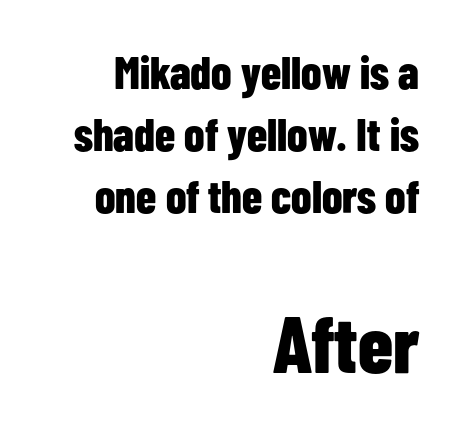
The image shows 80 px bold, condensed sans-serif type, upright; set right-aligned, normal line spacing (1.35x), normal letter spacing, not underlined; the second (bottom) block is 1.74x larger; low stroke contrast and a medium x-height.
